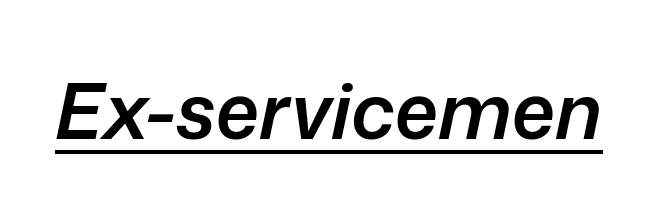
Strokes here are thickened, but only to semibold level. These lines are rendered in a variable-pitch font. Tracking value appears to be zero — textbook default spacing. The axis of the letterforms is tilted away from vertical. Like a heading marked for emphasis, these lines bear an underscore.
